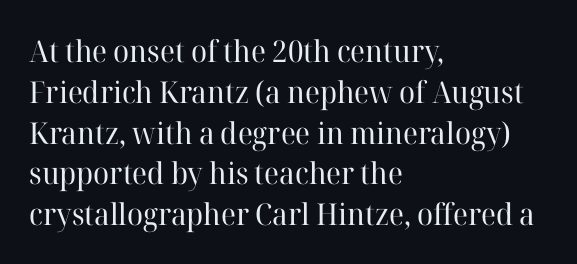
Q: Is the text bold? A: No.
Q: Is the text italic (slanted)? A: No, it is upright.
Q: Is the typeface a serif or a sans-serif typeface? A: Serif.
Q: Is the text underlined? A: No.
Q: How is the paragraph aligned? A: Left-aligned.
Q: Is the spacing between letters normal or unusually wide? A: Normal.
Q: Is the spacing between lines tight, normal or loose? A: Normal.
Q: Width (condensed, normal, or wide)? A: Normal.
Q: Stroke contrast? A: High.
Q: x-height? A: Medium.
Q: Monospaced? A: No.
